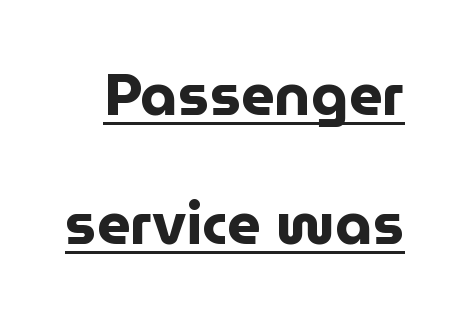
{"serif": "no", "italic": "no", "bold": "yes", "weight": "bold", "width": "normal", "stroke_contrast": "low", "x_height": "medium", "monospaced": "no", "underline": "yes", "line_spacing": "loose", "line_spacing_ratio": 2.19, "letter_spacing": "normal", "letter_spacing_em": 0.0, "glyph_px": 59}
